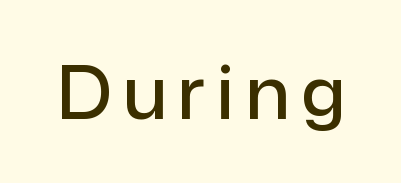
{"serif": "no", "italic": "no", "width": "normal", "stroke_contrast": "low", "x_height": "medium", "monospaced": "no", "underline": "no", "glyph_px": 75}
